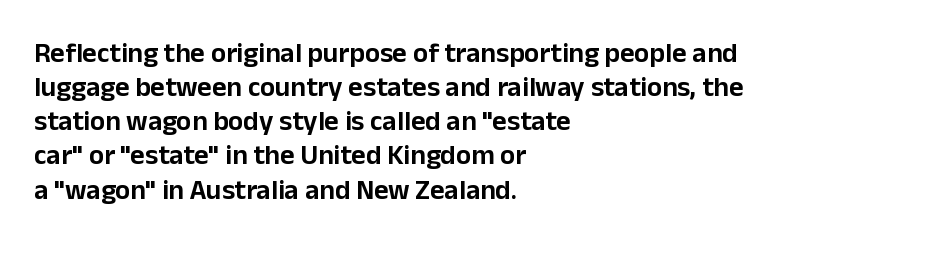
{"serif": "no", "italic": "no", "width": "normal", "stroke_contrast": "low", "x_height": "medium", "monospaced": "no", "underline": "no", "align": "left", "line_spacing_ratio": 1.22, "letter_spacing": "normal", "letter_spacing_em": 0.0, "glyph_px": 28}
